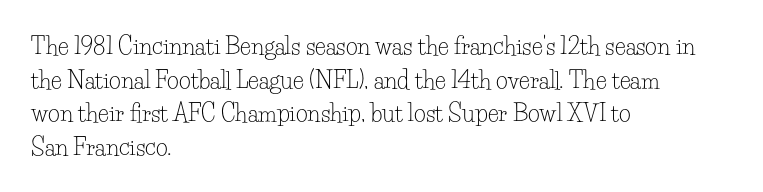
The image shows 23 px text type, upright; set left-aligned, normal line spacing (1.46x), normal letter spacing, not underlined.
